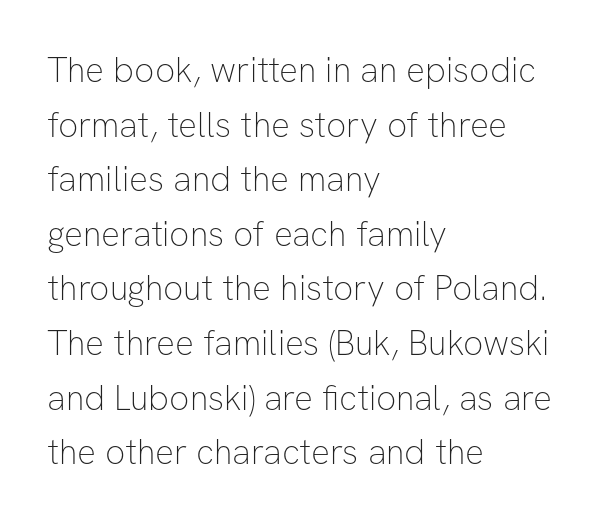
{"serif": "no", "italic": "no", "bold": "no", "weight": "thin", "width": "normal", "stroke_contrast": "low", "x_height": "medium", "monospaced": "no", "underline": "no", "align": "left", "line_spacing": "normal", "line_spacing_ratio": 1.56, "letter_spacing": "normal", "letter_spacing_em": 0.0, "glyph_px": 35}
